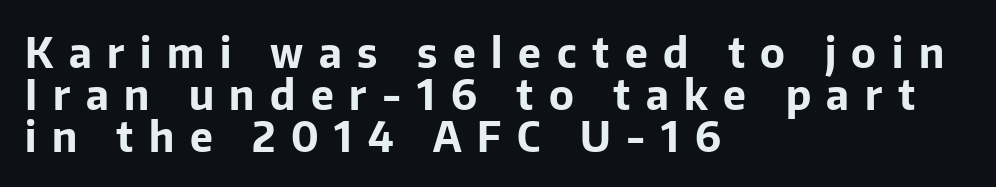
This is sans-serif lettering, the kind often seen on screens and signage. The lines are quadded left. Here the designer chose a conventional face with non-uniform glyph widths. Typographic density is high because the face is bold. A roman cut, with each character standing at attention.
